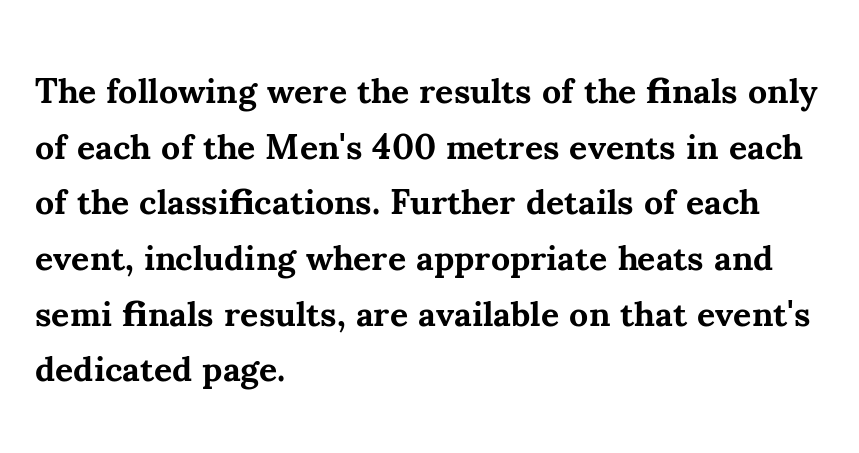
Honestly, the row spacing looks completely unremarkable. On the weight axis this lands at bold, roughly 700. Honestly, there is no underline to notice here at all. This is the regular roman posture of the typeface. I'd call this a serif setting — the letters wear small feet.
